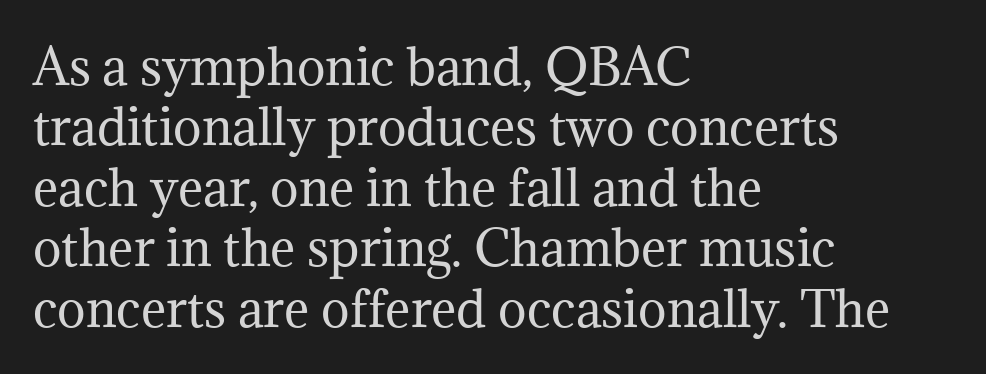
{"serif": "yes", "italic": "no", "bold": "no", "weight": "regular", "width": "normal", "stroke_contrast": "medium", "x_height": "medium", "monospaced": "no", "underline": "no", "align": "left", "line_spacing": "normal", "line_spacing_ratio": 1.26, "letter_spacing": "normal", "letter_spacing_em": 0.0, "glyph_px": 48}
